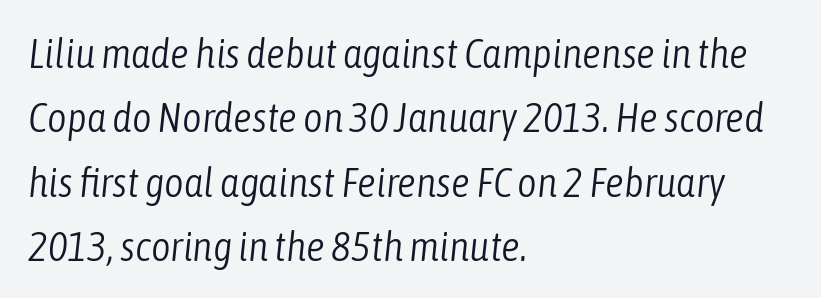
Q: Is the text bold? A: No.
Q: Is the text italic (slanted)? A: Yes, it leans right by about 6 degrees.
Q: Is the text underlined? A: No.
Q: How is the paragraph aligned? A: Left-aligned.
Q: Is the spacing between letters normal or unusually wide? A: Normal.
Q: Is the spacing between lines tight, normal or loose? A: Normal.
Q: Width (condensed, normal, or wide)? A: Condensed.
Q: Stroke contrast? A: Low.
Q: x-height? A: Medium.
Q: Monospaced? A: No.
